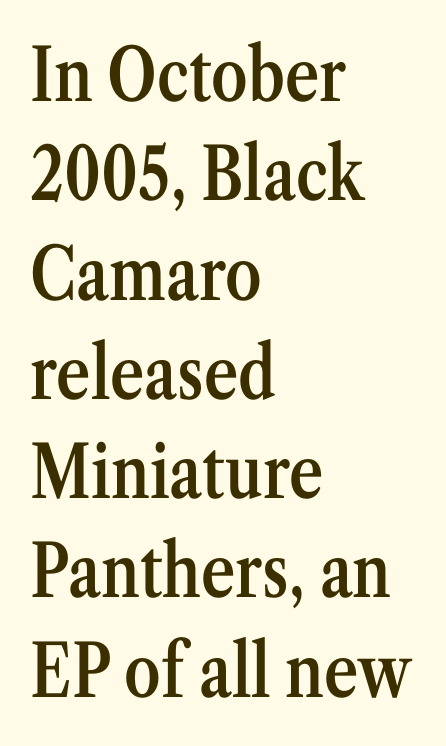
Q: Is the text bold? A: Semi-bold.
Q: Is the text italic (slanted)? A: No, it is upright.
Q: Is the typeface a serif or a sans-serif typeface? A: Serif.
Q: Is the text underlined? A: No.
Q: How is the paragraph aligned? A: Left-aligned.
Q: Is the spacing between letters normal or unusually wide? A: Normal.
Q: Is the spacing between lines tight, normal or loose? A: Normal.
Q: Width (condensed, normal, or wide)? A: Condensed.
Q: Stroke contrast? A: Medium.
Q: x-height? A: Medium.
Q: Monospaced? A: No.
